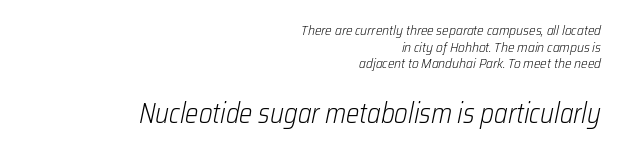
The image shows 28 px light, condensed type, italic (leaning right); set right-aligned, line spacing 1.19x, normal letter spacing, not underlined; the second (bottom) block is 2.0x larger; low stroke contrast and a medium x-height.
